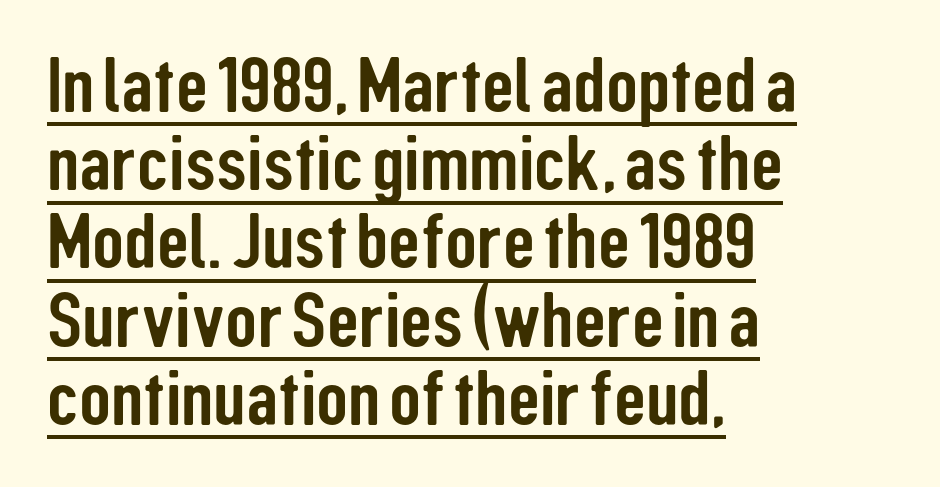
The image shows 79 px condensed sans-serif type, upright; set left-aligned, tight line spacing (0.99x), normal letter spacing, underlined; low stroke contrast and a medium x-height.
